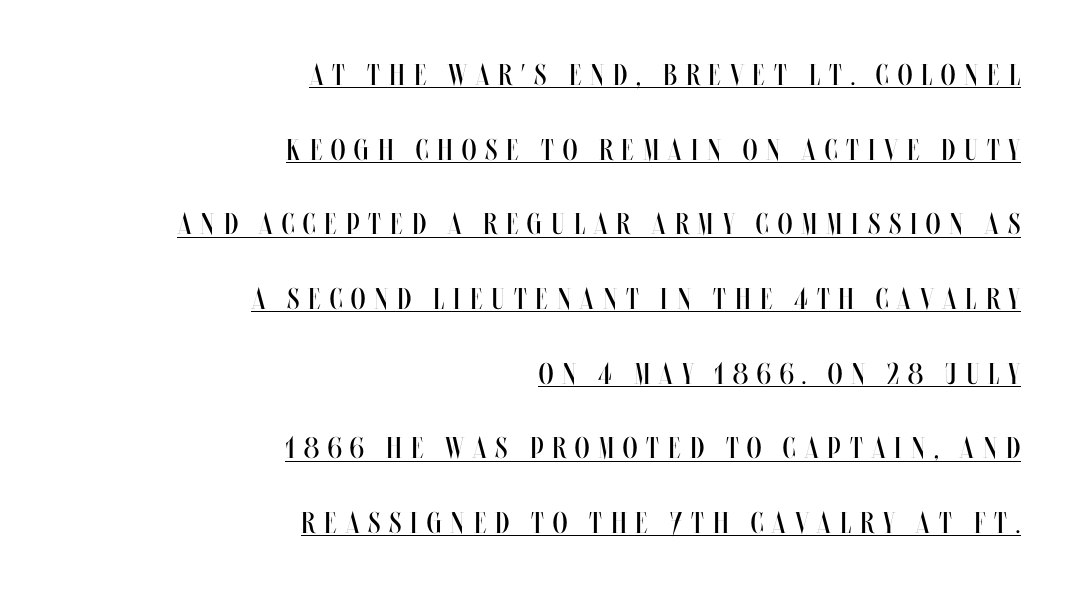
{"italic": "no", "bold": "no", "weight": "regular", "width": "condensed", "stroke_contrast": "medium", "x_height": "large", "monospaced": "no", "underline": "yes", "align": "right", "line_spacing": "loose", "line_spacing_ratio": 2.49, "letter_spacing": "wide", "letter_spacing_em": 0.3, "glyph_px": 30}
